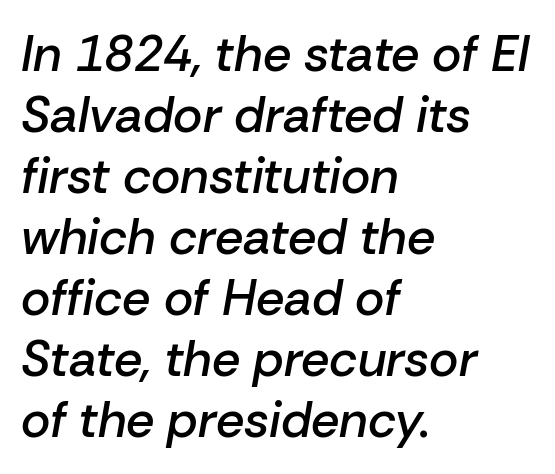
The image shows 50 px semibold type, italic (leaning right); set left-aligned, line spacing 1.22x, normal letter spacing, not underlined; low stroke contrast and a medium x-height.
